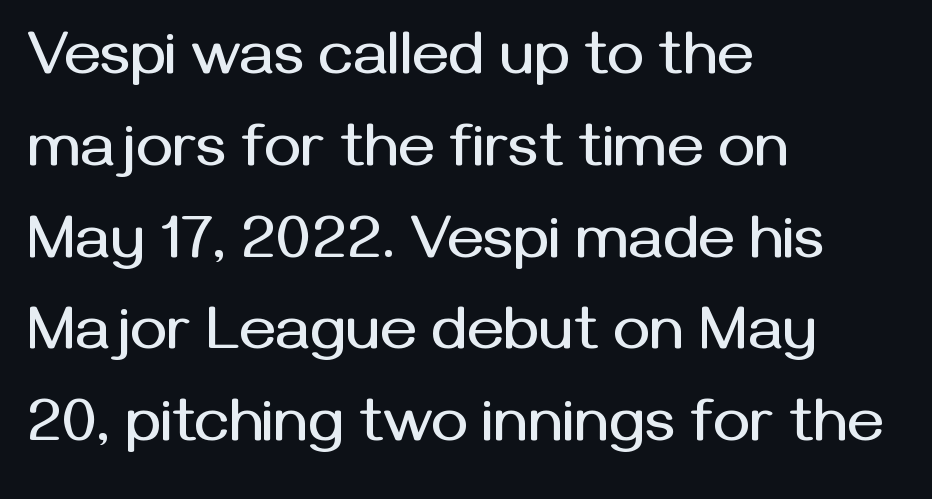
The image shows 62 px sans-serif type, upright; set left-aligned, normal line spacing (1.48x), normal letter spacing, not underlined; medium stroke contrast and a medium x-height.
